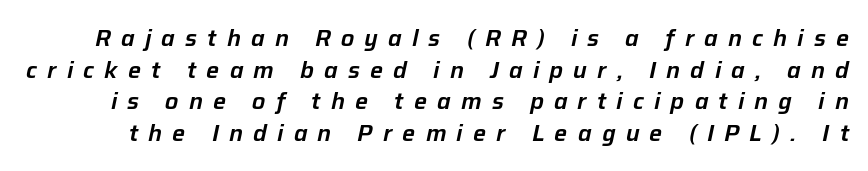
Q: Is the text italic (slanted)? A: Yes, it leans right by about 12 degrees.
Q: Is the text underlined? A: No.
Q: Is the spacing between letters normal or unusually wide? A: Unusually wide.
Q: Is the spacing between lines tight, normal or loose? A: Normal.
